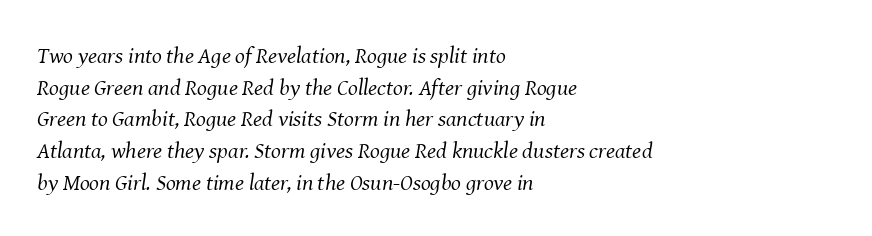
Where is the straight margin? On the left. What's the leading like? Ordinary, nothing unusual. The tracking reads as untouched default to a designer's eye. The foot of each line stays bare and open. Notice how the stems are inclined rather than vertical — that's the hallmark of italics.
